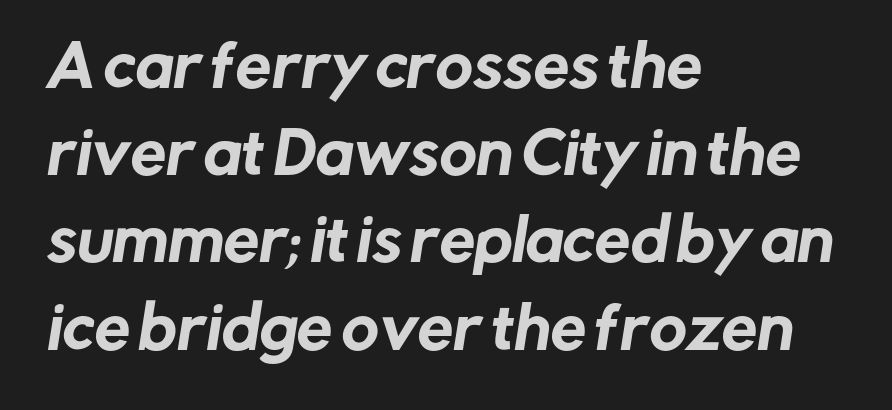
The image shows 57 px sans-serif type; set left-aligned, normal line spacing (1.53x), normal letter spacing, not underlined; low stroke contrast and a medium x-height.
